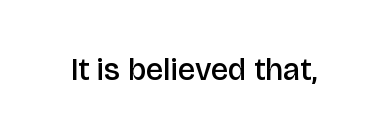
This rendering employs a face without finishing strokes, i.e., a sans-serif. Every character sits straight up, as roman type does. The tracking reads as untouched default to a designer's eye. The foot of each line stays bare and open. A bit beefed up — I'd call it semibold rather than bold. Varying glyph widths throughout — classic text-font behaviour.
